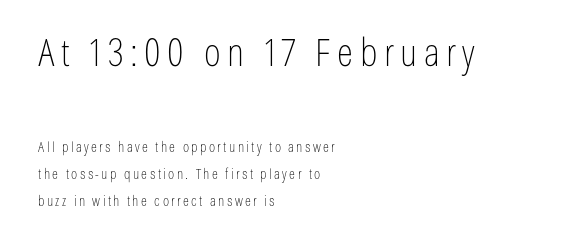
Summary of vertical rhythm: relaxed, with wide interline spacing. Words float on clear page, feet unadorned. Serifs: no, the terminals of the letterforms are clean. The letterforms sit at book weight or below. Do the letters lean? They stand straight.
